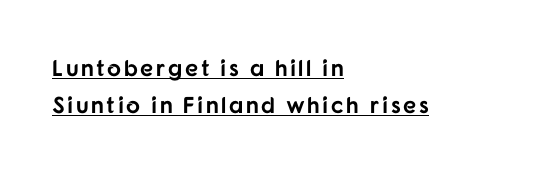
Q: Is the text bold? A: Yes.
Q: Is the text italic (slanted)? A: No, it is upright.
Q: Is the text underlined? A: Yes.
Q: How is the paragraph aligned? A: Left-aligned.
Q: Is the spacing between lines tight, normal or loose? A: Normal.
